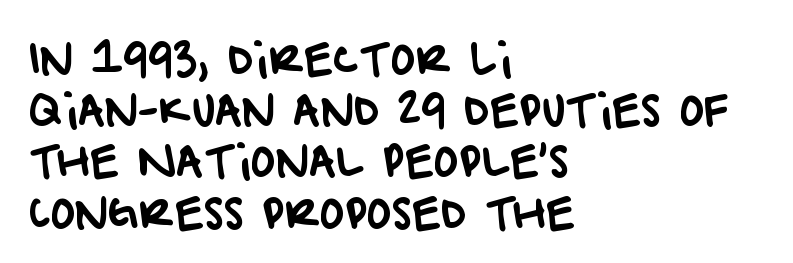
Q: Is the typeface a serif or a sans-serif typeface? A: Sans-serif.
Q: Is the text underlined? A: No.
Q: How is the paragraph aligned? A: Left-aligned.
Q: Is the spacing between letters normal or unusually wide? A: Normal.
Q: Width (condensed, normal, or wide)? A: Normal.
Q: Stroke contrast? A: Low.
Q: x-height? A: Large.
Q: Monospaced? A: No.
